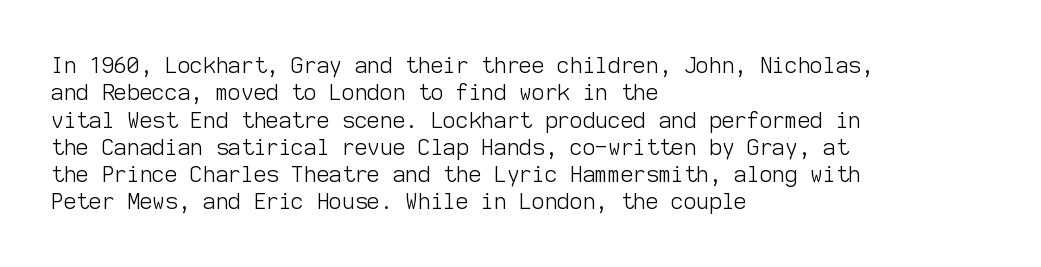
{"italic": "no", "bold": "no", "underline": "no", "align": "left", "line_spacing_ratio": 1.24, "letter_spacing": "normal", "letter_spacing_em": 0.0, "glyph_px": 22}
